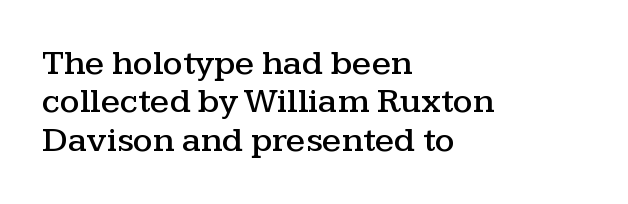
The image shows 35 px wide serif type, upright; set left-aligned, tight line spacing (1.1x), normal letter spacing, not underlined; medium stroke contrast and a medium x-height.
